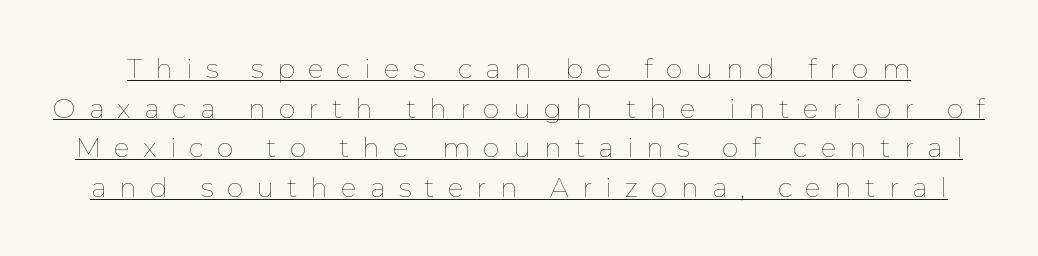
Q: Is the text bold? A: No.
Q: Is the text italic (slanted)? A: No, it is upright.
Q: Is the text underlined? A: Yes.
Q: Is the spacing between letters normal or unusually wide? A: Unusually wide.
Q: Is the spacing between lines tight, normal or loose? A: Normal.
